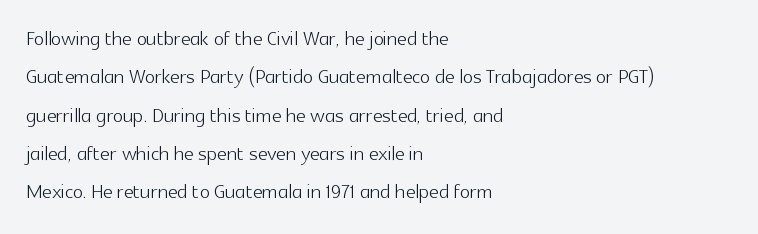
{"italic": "no", "bold": "no", "underline": "no", "align": "left", "line_spacing": "normal", "line_spacing_ratio": 1.42, "letter_spacing": "normal", "letter_spacing_em": 0.0, "glyph_px": 27}
